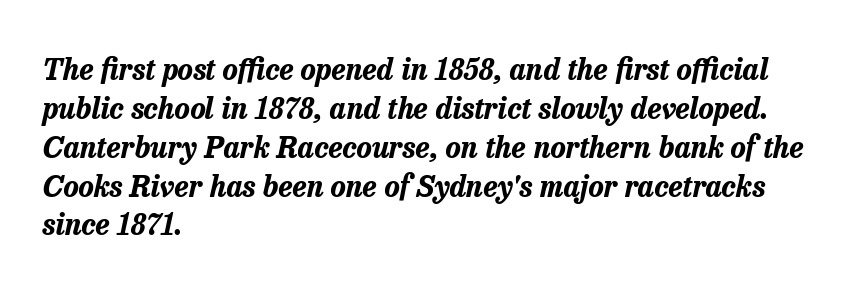
Lines of text with bare space underneath. Successive baselines arrive at the customary interval. Observe the lean: these are italic letterforms. Horizontal alignment here is leftward, the default for most running prose. Characters follow at the spacing the type designer built in. Heavy-handed strokes throughout: this text is bold.
